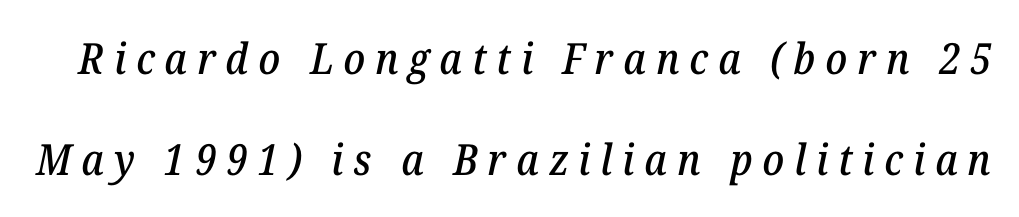
{"serif": "yes", "italic": "yes", "lean": "right", "slant_degrees": 12, "width": "normal", "stroke_contrast": "low", "x_height": "medium", "monospaced": "no", "underline": "no", "line_spacing": "loose", "line_spacing_ratio": 2.36, "letter_spacing": "wide", "letter_spacing_em": 0.23, "glyph_px": 43}
